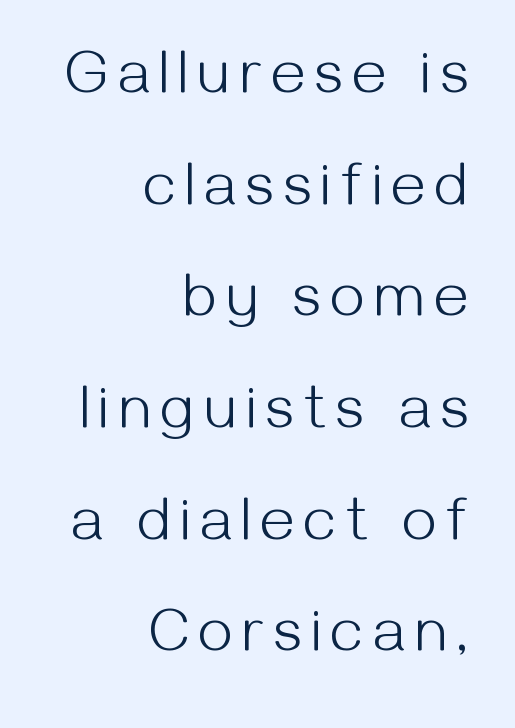
{"serif": "no", "italic": "no", "bold": "no", "weight": "light", "width": "normal", "stroke_contrast": "medium", "x_height": "medium", "monospaced": "no", "underline": "no", "align": "right", "line_spacing_ratio": 1.83, "glyph_px": 61}
